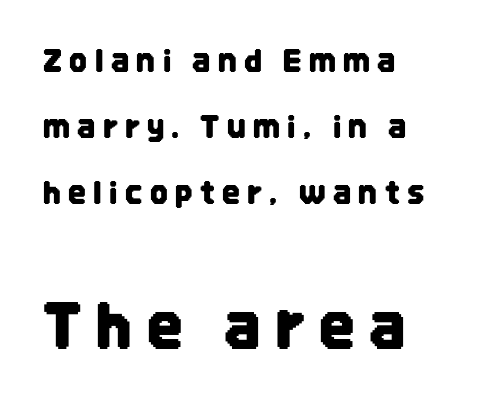
{"serif": "no", "italic": "no", "width": "condensed", "stroke_contrast": "low", "x_height": "large", "monospaced": "no", "underline": "no", "align": "left", "line_spacing": "loose", "line_spacing_ratio": 2.13, "letter_spacing": "wide", "letter_spacing_em": 0.24, "larger_block": "second", "size_ratio": 2.0, "glyph_px": 62}
